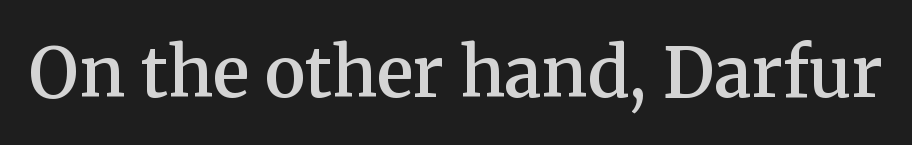
The foot of each line stays bare and open. How are the letters spaced? Ordinarily, with no added tracking. This sample uses a serif face. The letters advance in unequal steps, a hallmark of proportional type.
